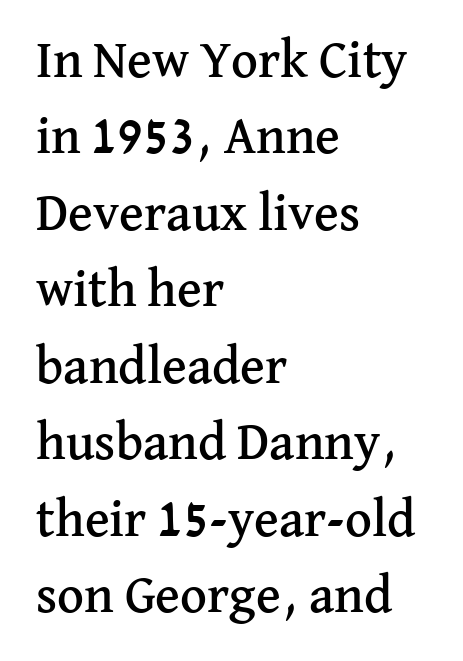
Q: Is the text italic (slanted)? A: No, it is upright.
Q: Is the typeface a serif or a sans-serif typeface? A: Serif.
Q: Is the text underlined? A: No.
Q: How is the paragraph aligned? A: Left-aligned.
Q: Is the spacing between letters normal or unusually wide? A: Normal.
Q: Is the spacing between lines tight, normal or loose? A: Normal.
Q: Width (condensed, normal, or wide)? A: Normal.
Q: Stroke contrast? A: Medium.
Q: x-height? A: Medium.
Q: Monospaced? A: No.
